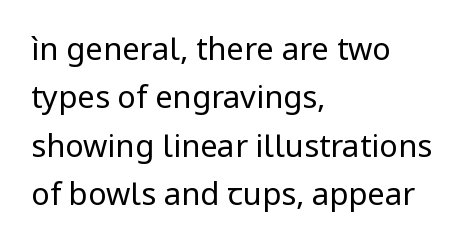
The letters advance in unequal steps, a hallmark of proportional type. Notice how the stems are strictly vertical — no italics here. Rule under the text: the space is simply empty. Quick note: interline space is typical. In CSS terms this would be text-align: left.
